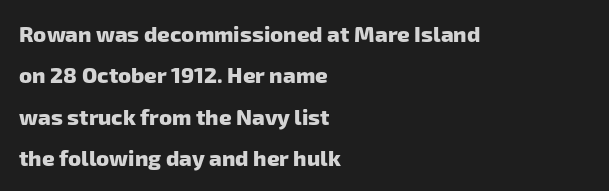
Q: Is the text bold? A: Yes.
Q: Is the text underlined? A: No.
Q: How is the paragraph aligned? A: Left-aligned.
Q: Is the spacing between letters normal or unusually wide? A: Normal.
